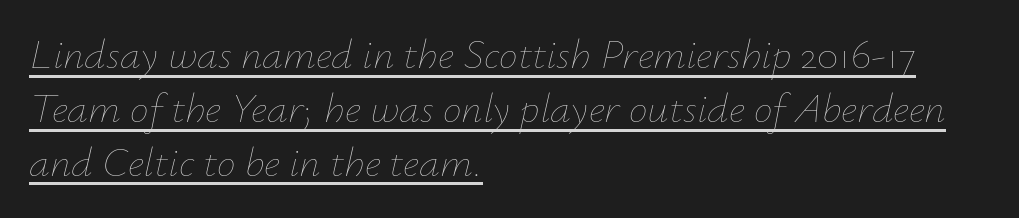
Q: Is the text bold? A: No.
Q: Is the text italic (slanted)? A: Yes, it leans right by about 12 degrees.
Q: Is the text underlined? A: Yes.
Q: How is the paragraph aligned? A: Left-aligned.
Q: Is the spacing between letters normal or unusually wide? A: Normal.
Q: Is the spacing between lines tight, normal or loose? A: Normal.
Q: Width (condensed, normal, or wide)? A: Normal.
Q: Stroke contrast? A: Low.
Q: x-height? A: Small.
Q: Monospaced? A: No.
